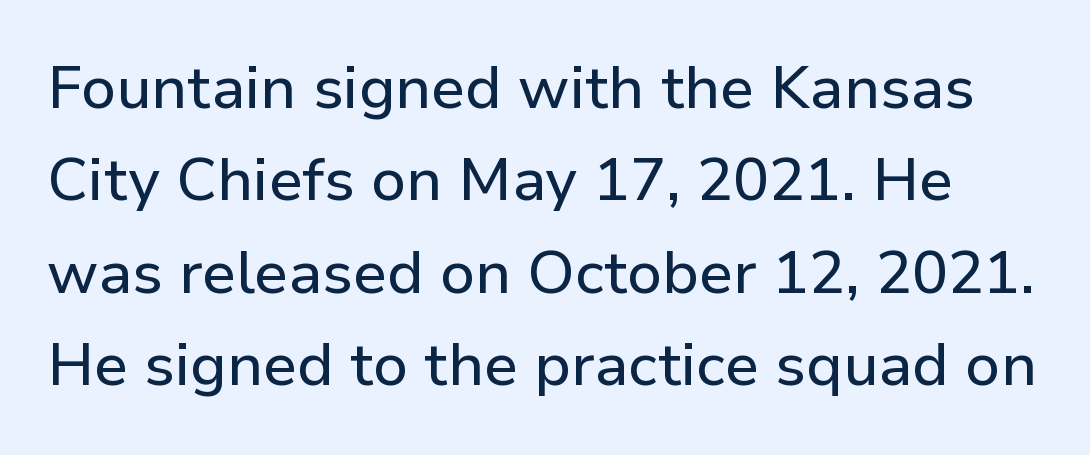
Q: Is the text italic (slanted)? A: No, it is upright.
Q: Is the typeface a serif or a sans-serif typeface? A: Sans-serif.
Q: Is the text underlined? A: No.
Q: Is the spacing between letters normal or unusually wide? A: Normal.
Q: Is the spacing between lines tight, normal or loose? A: Normal.
Q: Width (condensed, normal, or wide)? A: Normal.
Q: Stroke contrast? A: Low.
Q: x-height? A: Medium.
Q: Monospaced? A: No.
